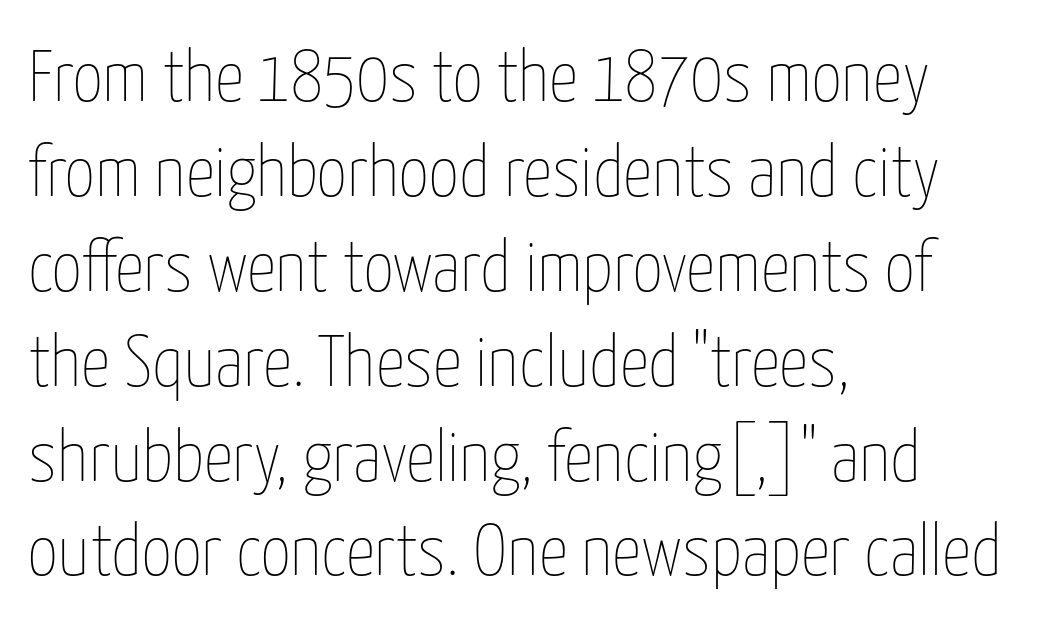
{"italic": "no", "bold": "no", "weight": "thin", "width": "condensed", "stroke_contrast": "low", "x_height": "medium", "monospaced": "no", "underline": "no", "align": "left", "line_spacing": "normal", "line_spacing_ratio": 1.3, "letter_spacing": "normal", "letter_spacing_em": 0.0, "glyph_px": 73}
